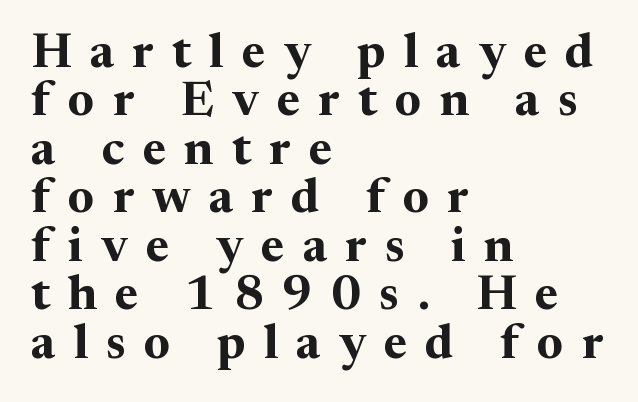
Stroke terminals: seriffed. Each glyph is drawn with heavy, bold strokes. Designer's note — italics off, roman on. Line beginnings align vertically; line endings do not. Does extra space separate the letters? Yes, quite a lot of it. Proportional: the letters do not fall into vertical columns.
